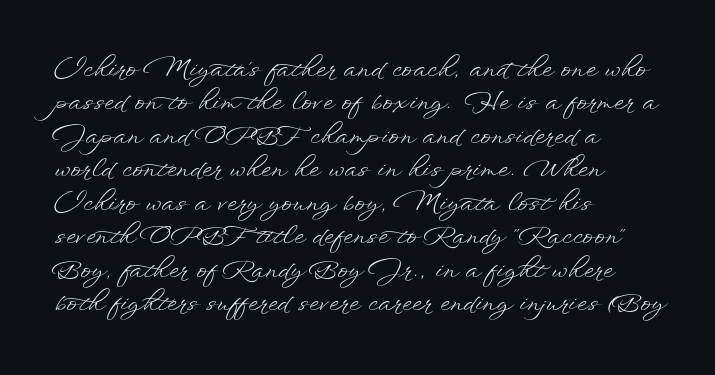
Q: Is the text bold? A: No.
Q: Is the text italic (slanted)? A: Yes.
Q: Is the text underlined? A: No.
Q: How is the paragraph aligned? A: Left-aligned.
Q: Is the spacing between letters normal or unusually wide? A: Normal.
Q: Is the spacing between lines tight, normal or loose? A: Normal.
